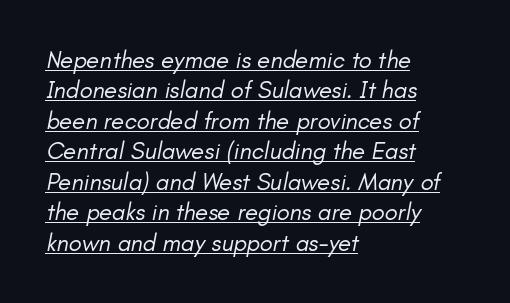
The typeface has the unassuming heft of standard copy or less. Short note: letters normally spaced. Has an underline been added? It has. Compared with a centered layout, this one pins lines to the left instead. A typesetter would mark this as italic. This block has exactly the height ordinary leading produces.
